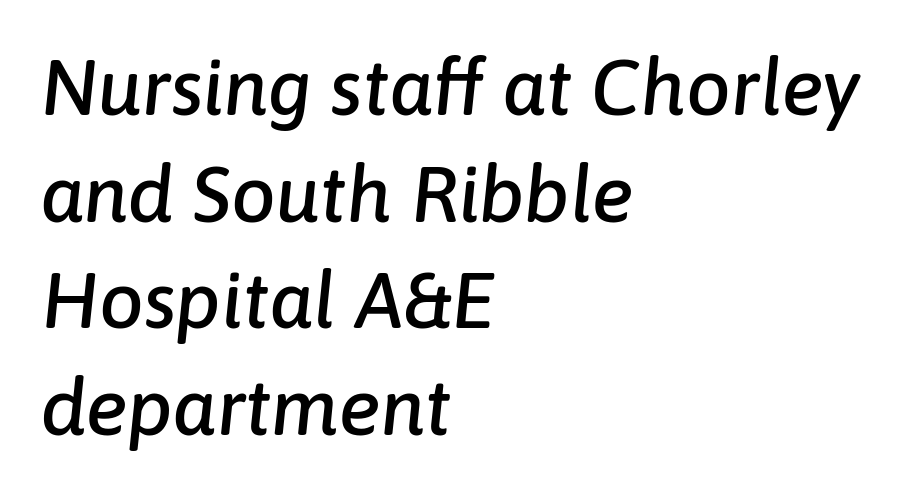
{"italic": "yes", "lean": "right", "slant_degrees": 6, "width": "normal", "stroke_contrast": "low", "x_height": "medium", "monospaced": "no", "underline": "no", "align": "left", "line_spacing": "normal", "line_spacing_ratio": 1.35, "letter_spacing": "normal", "letter_spacing_em": 0.0, "glyph_px": 79}
